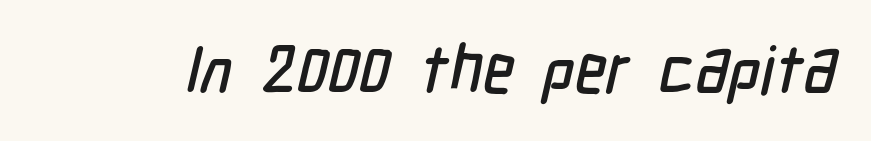
The image shows 66 px condensed sans-serif type; set normal letter spacing, not underlined; low stroke contrast and a medium x-height.
